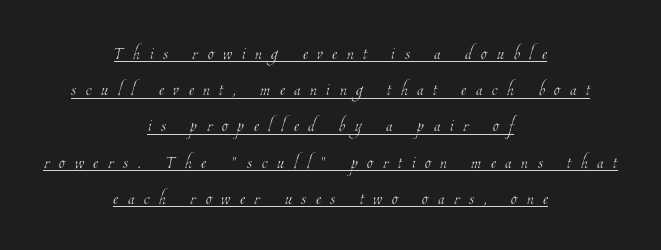
{"bold": "no", "underline": "yes", "align": "center", "line_spacing": "normal", "line_spacing_ratio": 1.51, "letter_spacing": "wide", "letter_spacing_em": 0.4, "glyph_px": 24}
